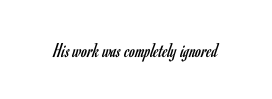
Q: Is the text bold? A: No.
Q: Is the text italic (slanted)? A: Yes.
Q: Is the text underlined? A: No.
Q: Is the spacing between letters normal or unusually wide? A: Normal.
